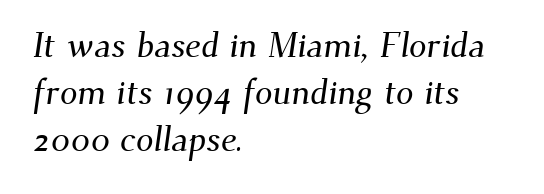
{"serif": "yes", "width": "normal", "stroke_contrast": "medium", "x_height": "small", "monospaced": "no", "underline": "no", "align": "left", "line_spacing": "normal", "line_spacing_ratio": 1.34, "letter_spacing": "normal", "letter_spacing_em": 0.0, "glyph_px": 35}
